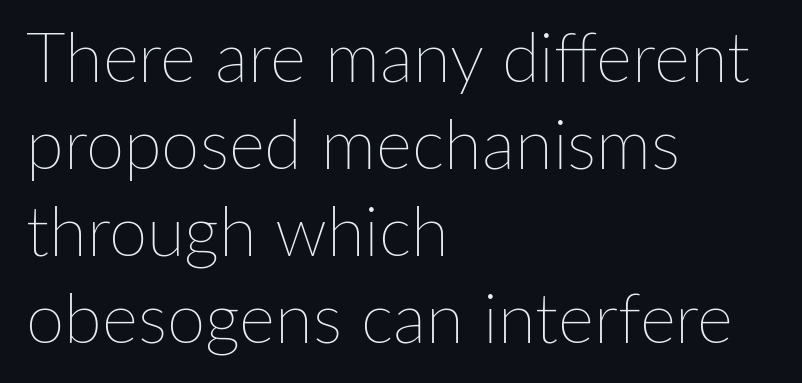
{"italic": "no", "bold": "no", "weight": "thin", "width": "normal", "stroke_contrast": "low", "x_height": "medium", "monospaced": "no", "underline": "no", "align": "left", "line_spacing": "normal", "line_spacing_ratio": 1.26, "letter_spacing": "normal", "letter_spacing_em": 0.0, "glyph_px": 69}
